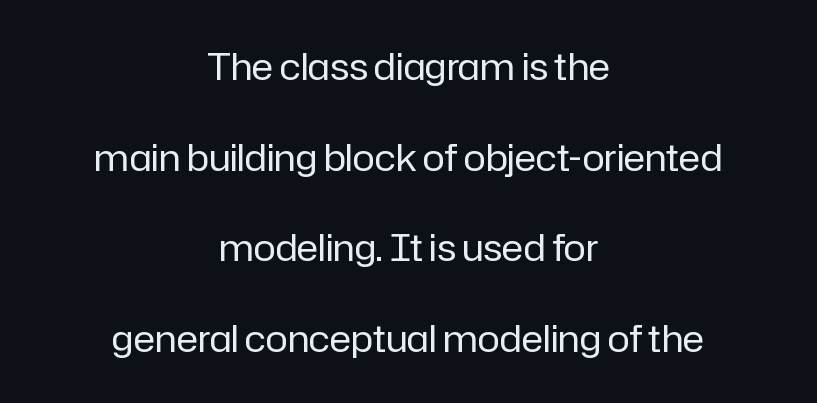
Q: Is the text bold? A: No.
Q: Is the text italic (slanted)? A: No, it is upright.
Q: Is the typeface a serif or a sans-serif typeface? A: Sans-serif.
Q: Is the text underlined? A: No.
Q: How is the paragraph aligned? A: Centered.
Q: Is the spacing between letters normal or unusually wide? A: Normal.
Q: Is the spacing between lines tight, normal or loose? A: Loose.
Q: Width (condensed, normal, or wide)? A: Normal.
Q: Stroke contrast? A: Low.
Q: x-height? A: Medium.
Q: Monospaced? A: No.
